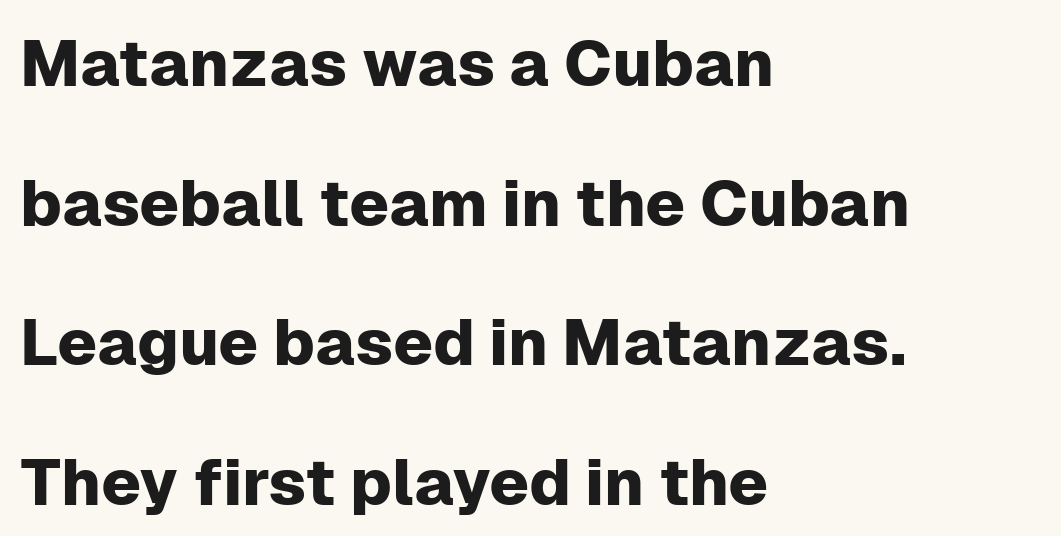
Is this a fixed-width face? No — the glyphs have proportional, varying widths. Posture: upright roman. The designer dialed line spacing up above the default. Just letters on the line, the space beneath them empty. The gaps between neighbouring characters are ordinary and unremarkable. The characters display no serif detailing; their extremities are plain.
